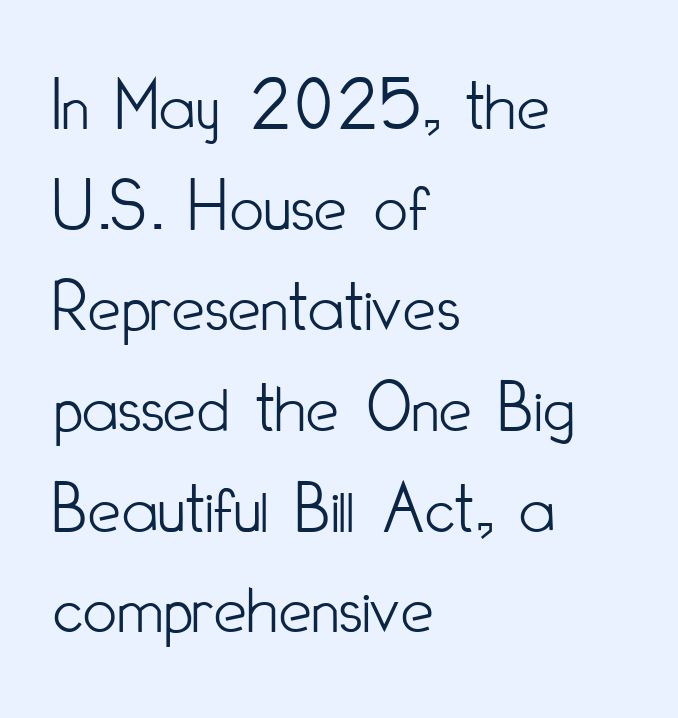
Q: Is the text bold? A: No.
Q: Is the text italic (slanted)? A: No, it is upright.
Q: Is the typeface a serif or a sans-serif typeface? A: Sans-serif.
Q: Is the text underlined? A: No.
Q: How is the paragraph aligned? A: Left-aligned.
Q: Is the spacing between letters normal or unusually wide? A: Normal.
Q: Is the spacing between lines tight, normal or loose? A: Normal.
Q: Width (condensed, normal, or wide)? A: Condensed.
Q: Stroke contrast? A: Low.
Q: x-height? A: Small.
Q: Monospaced? A: No.
